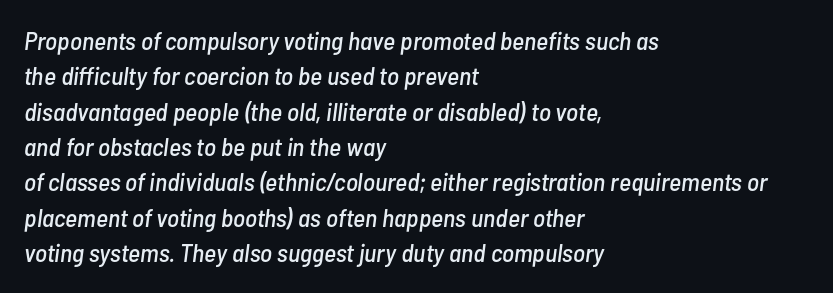
The image shows 26 px text type, italic (leaning right); set left-aligned, normal line spacing (1.36x), normal letter spacing, not underlined.
